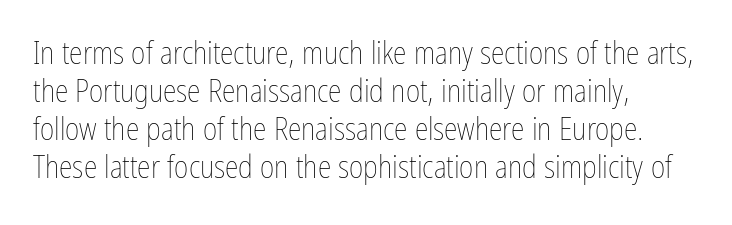
All the whitespace from short lines collects on the right. Proportional: the letters do not fall into vertical columns. Compared with a typical body face, this is equally light or lighter still. The passage shown has conventional tracking throughout.
